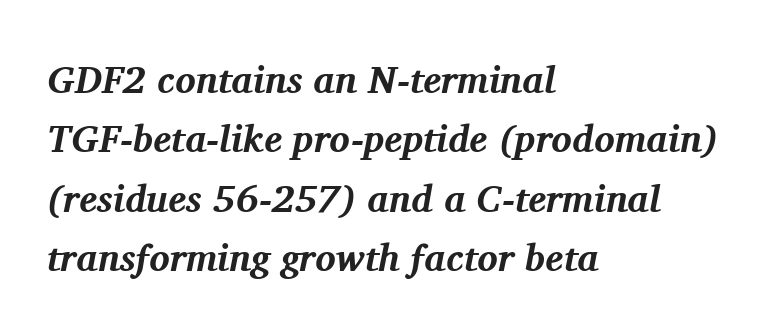
Casual observation: everything's shoved over to the left. Lines of text with bare space underneath. Every letter is thick-stroked: bold, no question. Type style note: has serifs. The rows are spaced the way most documents space them.
